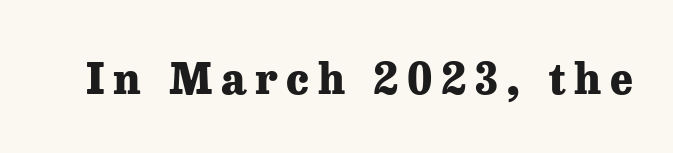
{"serif": "yes", "italic": "no", "bold": "yes", "weight": "heavy", "width": "normal", "stroke_contrast": "low", "x_height": "medium", "monospaced": "no", "underline": "no", "letter_spacing": "wide", "letter_spacing_em": 0.2, "glyph_px": 43}
